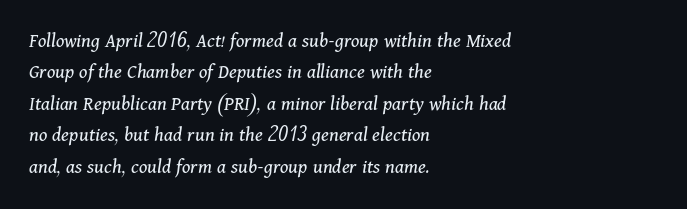
The image shows 21 px text type, italic (leaning right); set left-aligned, normal line spacing (1.5x), normal letter spacing, not underlined.
